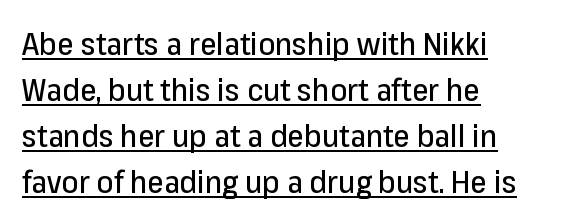
{"serif": "no", "italic": "no", "width": "normal", "stroke_contrast": "low", "x_height": "medium", "monospaced": "no", "underline": "yes", "align": "left", "line_spacing": "normal", "line_spacing_ratio": 1.53, "letter_spacing": "normal", "letter_spacing_em": 0.0, "glyph_px": 30}
